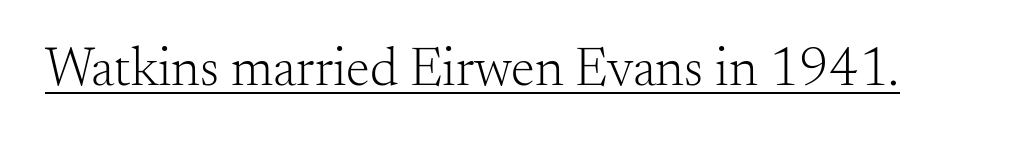
The weight tops out at a normal text grade. The passage shown is underscored from start to finish. Characters remain perfectly vertical along every line. Varying glyph widths throughout — classic text-font behaviour. Spacing between characters is what you'd get straight out of the box.
